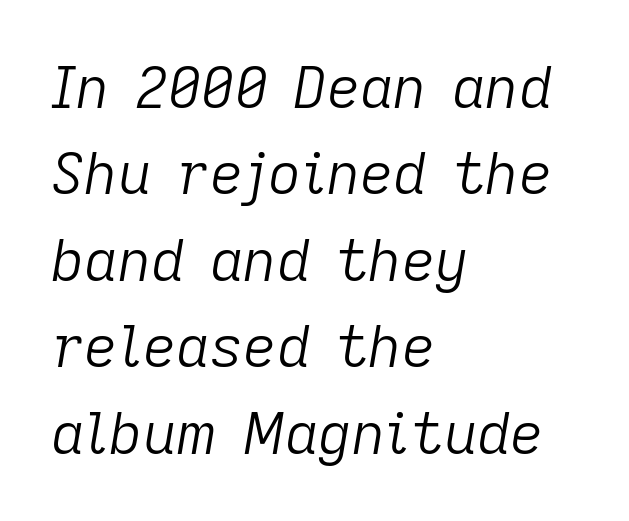
The image shows 58 px light type, italic (leaning right); set left-aligned, normal line spacing (1.49x), normal letter spacing, not underlined; low stroke contrast and a medium x-height.
